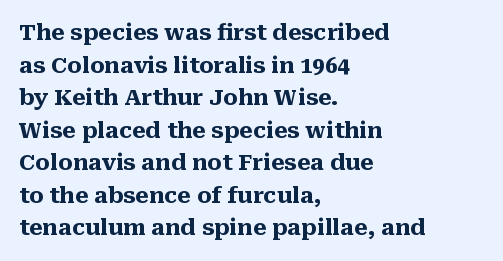
The image shows 22 px bold type, upright; set left-aligned, normal line spacing (1.48x), normal letter spacing, not underlined.
